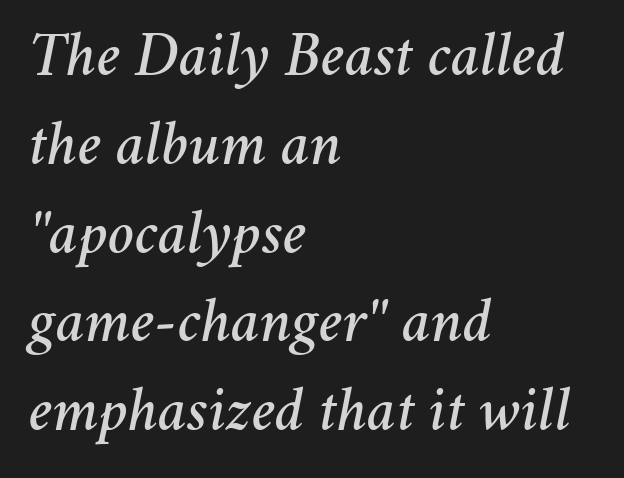
{"italic": "yes", "lean": "right", "slant_degrees": 11, "width": "normal", "stroke_contrast": "medium", "x_height": "medium", "monospaced": "no", "underline": "no", "align": "left", "line_spacing": "normal", "line_spacing_ratio": 1.41, "letter_spacing": "normal", "letter_spacing_em": 0.0, "glyph_px": 63}
